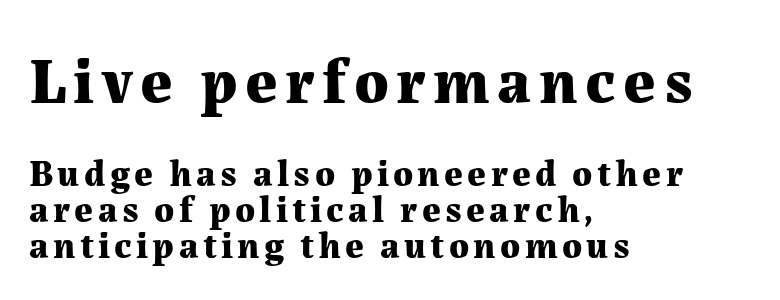
Q: Is the text bold? A: Yes.
Q: Is the text italic (slanted)? A: No, it is upright.
Q: Is the typeface a serif or a sans-serif typeface? A: Serif.
Q: Is the text underlined? A: No.
Q: How is the paragraph aligned? A: Left-aligned.
Q: Is the spacing between lines tight, normal or loose? A: Tight.
Q: Which block of text is set in a larger size, the first (top) or the second (bottom)? A: The first (top) one.
Q: Width (condensed, normal, or wide)? A: Normal.
Q: Stroke contrast? A: Medium.
Q: x-height? A: Medium.
Q: Monospaced? A: No.
